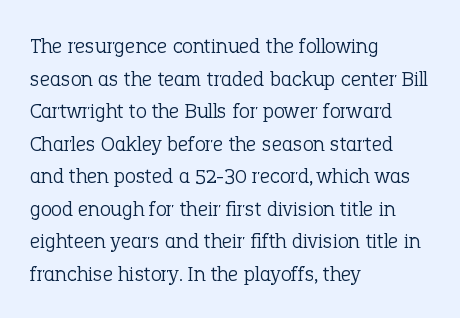
Q: Is the text bold? A: No.
Q: Is the text italic (slanted)? A: No, it is upright.
Q: Is the text underlined? A: No.
Q: How is the paragraph aligned? A: Left-aligned.
Q: Is the spacing between letters normal or unusually wide? A: Normal.
Q: Is the spacing between lines tight, normal or loose? A: Normal.
